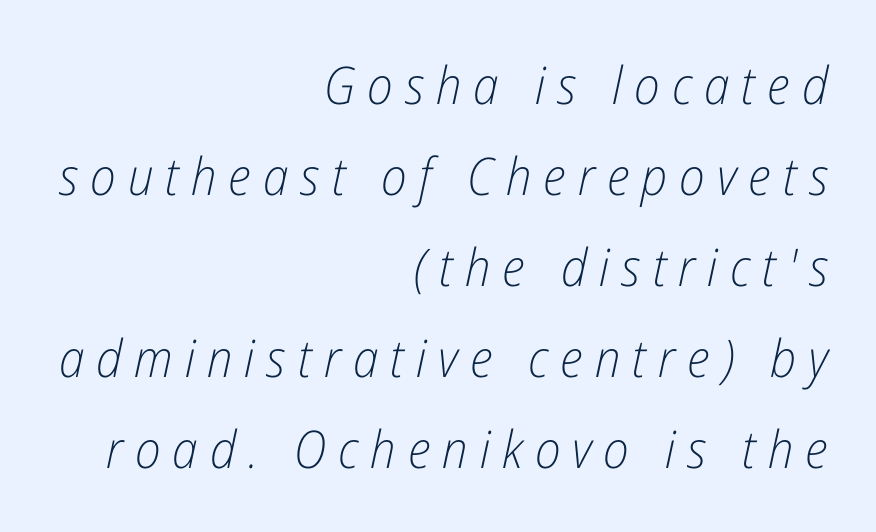
Tracking value appears strongly positive — letters spread wide. Letters rest on an invisible, unmarked baseline. You could not count columns in this text — the font is proportionally spaced. The characters are drawn with everyday or finer stroke widths.
